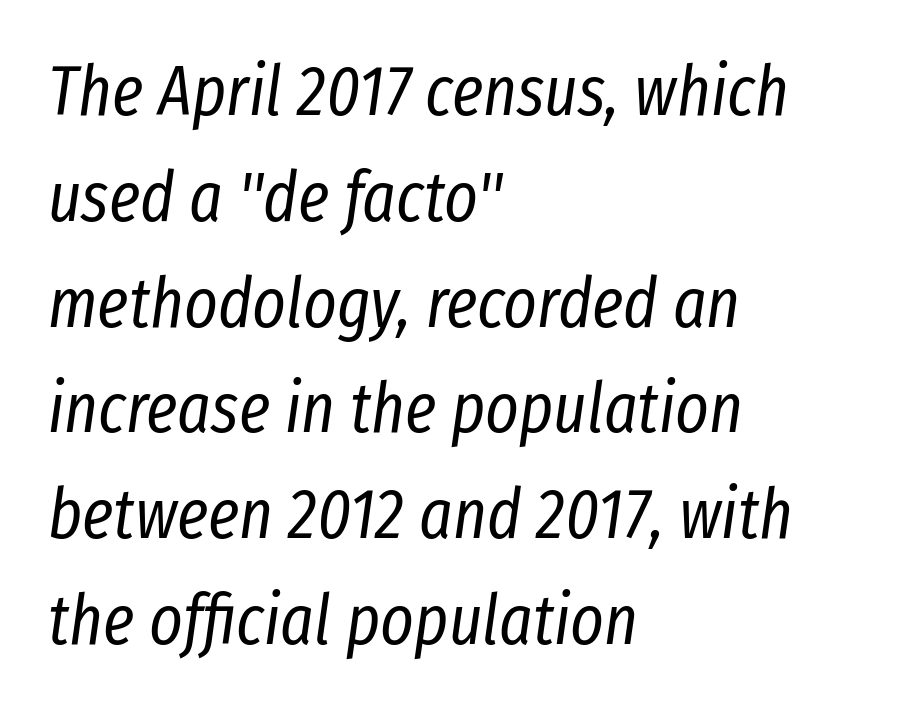
{"italic": "yes", "lean": "right", "slant_degrees": 8, "bold": "no", "weight": "regular", "width": "condensed", "stroke_contrast": "low", "x_height": "medium", "monospaced": "no", "underline": "no", "align": "left", "line_spacing": "normal", "line_spacing_ratio": 1.49, "letter_spacing": "normal", "letter_spacing_em": 0.0, "glyph_px": 71}
